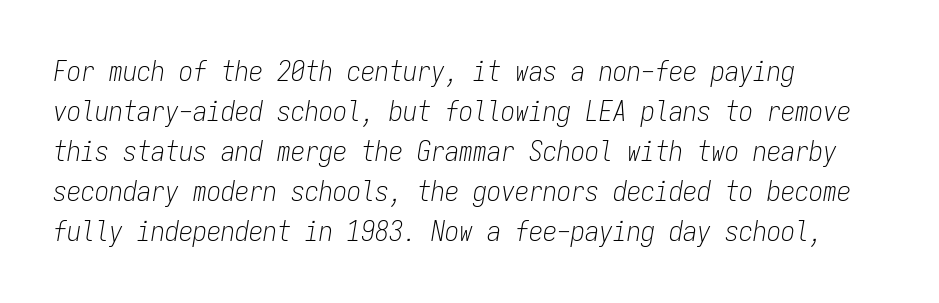
Regarding leading, the lines here are spaced in the standard way. Teacher's note: observe the even left margin — that is flush-left alignment. Lines of text with bare space underneath. Each word holds together tightly as a unit, with standard inter-letter gaps.
